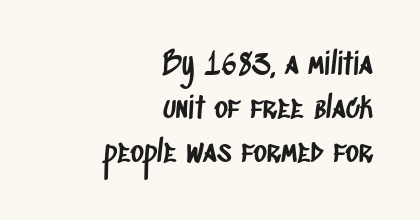
Q: Is the typeface a serif or a sans-serif typeface? A: Sans-serif.
Q: Is the text underlined? A: No.
Q: How is the paragraph aligned? A: Right-aligned.
Q: Is the spacing between letters normal or unusually wide? A: Normal.
Q: Is the spacing between lines tight, normal or loose? A: Normal.
Q: Width (condensed, normal, or wide)? A: Condensed.
Q: Stroke contrast? A: Low.
Q: x-height? A: Large.
Q: Monospaced? A: No.
